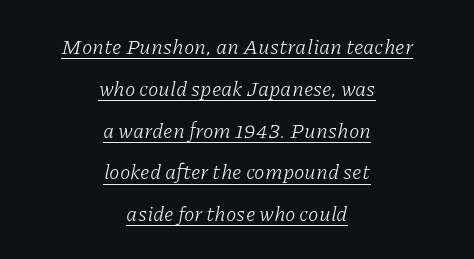
{"italic": "yes", "lean": "right", "slant_degrees": 11, "bold": "no", "underline": "yes", "align": "center", "line_spacing": "loose", "line_spacing_ratio": 1.99, "letter_spacing": "normal", "letter_spacing_em": 0.0, "glyph_px": 21}
